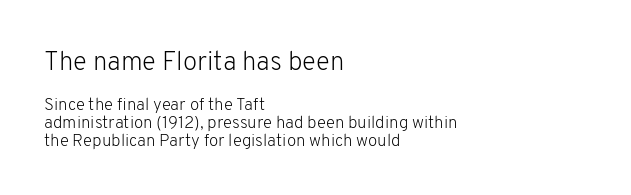
The image shows 26 px text type, upright; set left-aligned, tight line spacing (1.07x), normal letter spacing, not underlined; the first (top) block is 1.53x larger.
